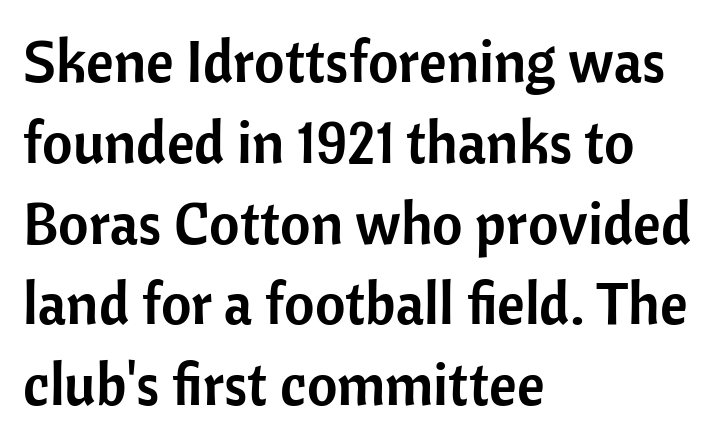
The image shows 59 px sans-serif type, upright; set left-aligned, normal line spacing (1.37x), normal letter spacing, not underlined; low stroke contrast and a medium x-height.
